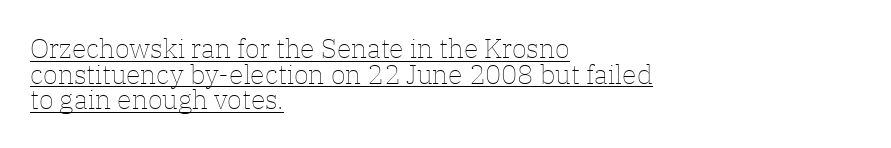
Leading is clearly below the norm, producing a dense column. Each line of the rendering has a horizontal stroke beneath the glyphs. The tracking reads as untouched default to a designer's eye. Style check: upright. The typesetting does not lean heavy: it is not bold. Reading down the block, your eye returns to a fixed left position each line.
